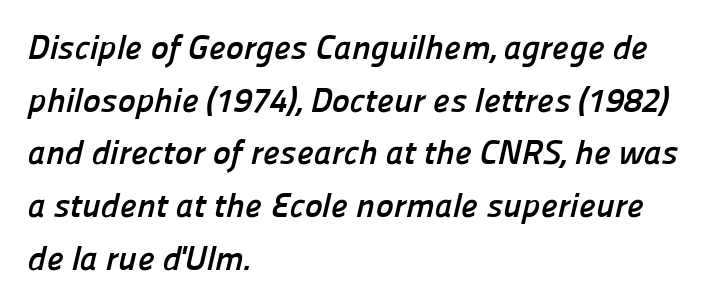
The image shows 34 px semibold sans-serif type; set left-aligned, normal line spacing (1.55x), normal letter spacing, not underlined; low stroke contrast and a medium x-height.
